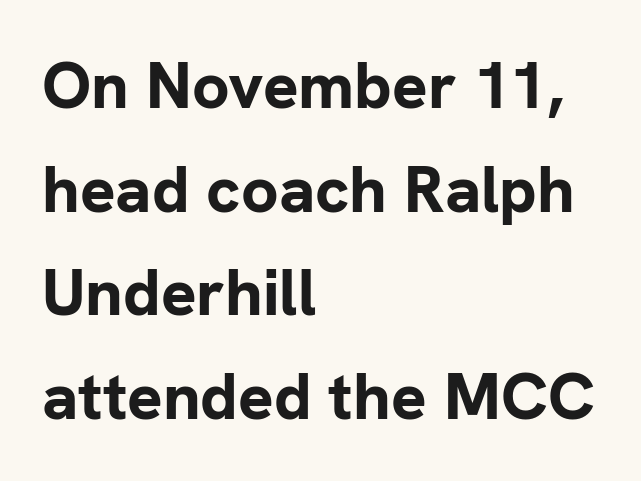
Reading down the block, your eye returns to a fixed left position each line. A full-strength bold gives these letters their thick strokes. Anything drawn beneath the words? Only blank space. Standard letterfit; no display-style spreading of the glyphs. Ordinary non-slanted type is in use. Unlike a traditional serif, this face leaves its strokes unadorned.
